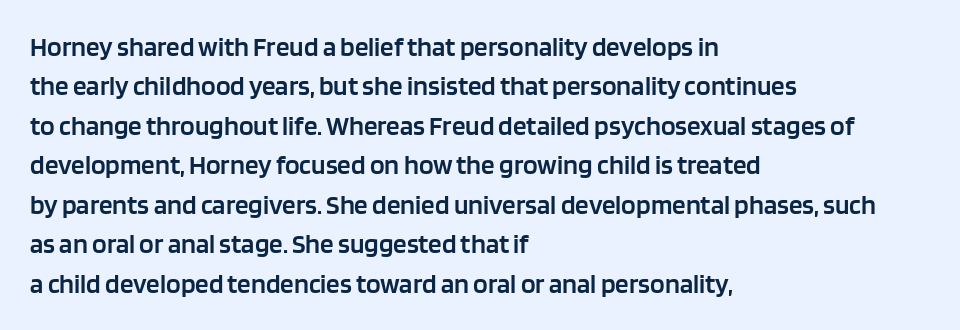
The image shows 27 px text type, upright; set left-aligned, normal line spacing (1.46x), normal letter spacing, not underlined.
